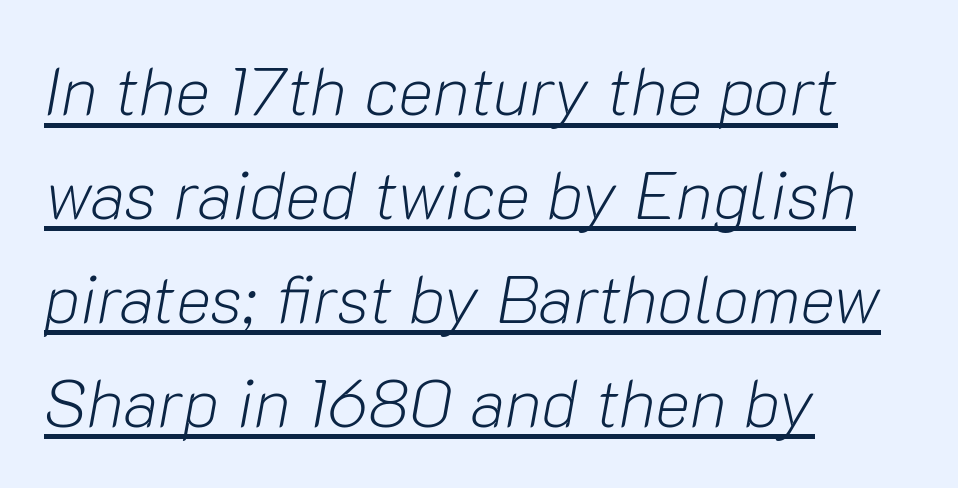
The image shows 67 px light type, italic (leaning right); set left-aligned, normal line spacing (1.55x), normal letter spacing, underlined; low stroke contrast and a medium x-height.
